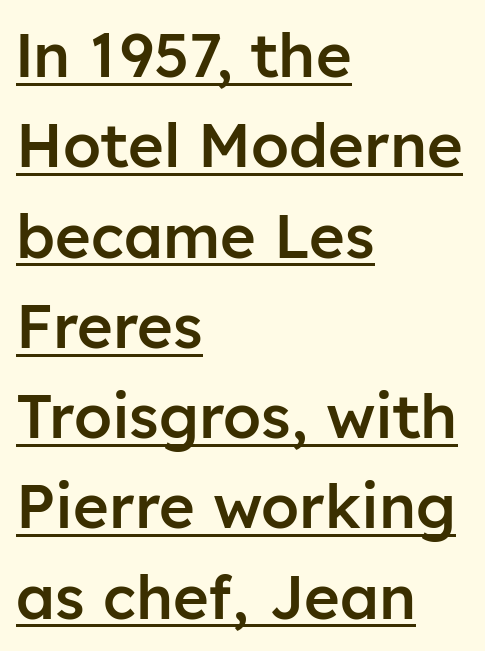
As a designer I'd log this as weight 600, semibold. The letters advance in unequal steps, a hallmark of proportional type. Characters follow at the spacing the type designer built in. Type style note: lacks serifs. A continuous stroke trails under the words, as in a hyperlink. Leftover space on each line is placed entirely after the last word.
